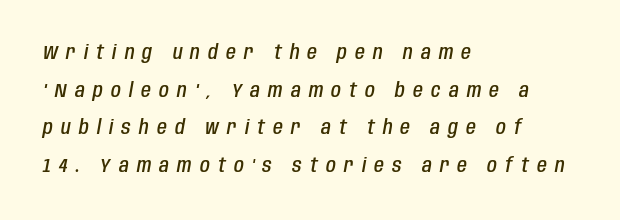
{"italic": "yes", "lean": "right", "slant_degrees": 10, "bold": "semi", "underline": "no", "align": "left", "line_spacing_ratio": 1.88, "letter_spacing": "wide", "letter_spacing_em": 0.41, "glyph_px": 20}
